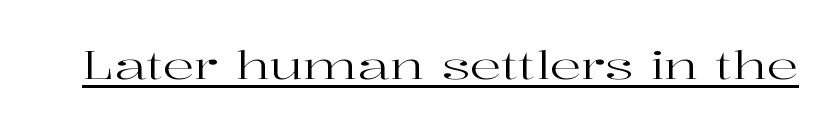
{"serif": "yes", "italic": "no", "bold": "no", "weight": "regular", "width": "wide", "stroke_contrast": "high", "x_height": "medium", "monospaced": "no", "underline": "yes", "letter_spacing": "normal", "letter_spacing_em": 0.0, "glyph_px": 39}
